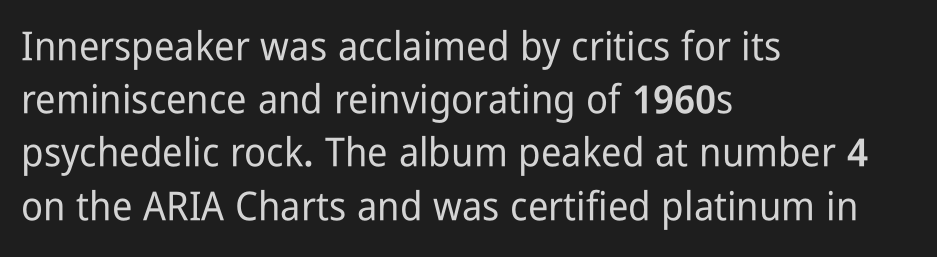
Reading down the block, your eye returns to a fixed left position each line. Between one letter and the next there's only the usual sliver of space. A sans-serif font was chosen for this passage. One glance says typical: line gaps are just what's usual. This sample uses an upright cut, with every glyph sitting square on the baseline. This rendering features lettering with no underline.
